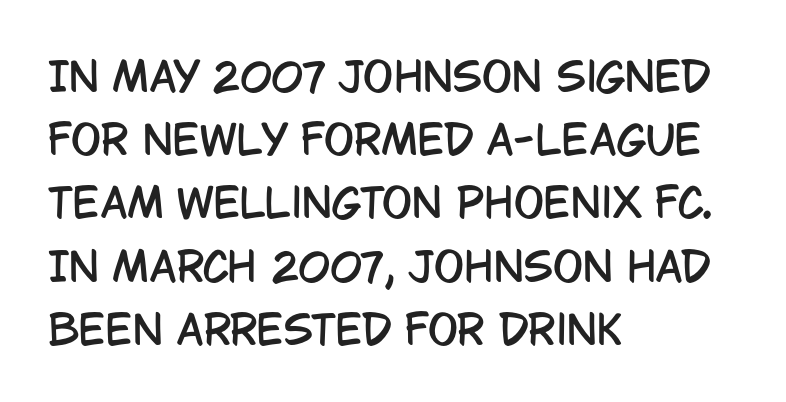
{"serif": "no", "italic": "no", "width": "condensed", "stroke_contrast": "low", "x_height": "large", "monospaced": "no", "underline": "no", "align": "left", "line_spacing": "normal", "line_spacing_ratio": 1.58, "letter_spacing": "normal", "letter_spacing_em": 0.0, "glyph_px": 40}
